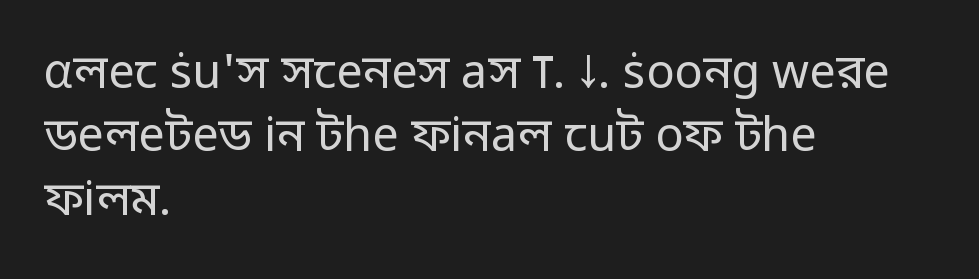
Q: Is the text bold? A: No.
Q: Is the text italic (slanted)? A: No, it is upright.
Q: Is the typeface a serif or a sans-serif typeface? A: Sans-serif.
Q: Is the text underlined? A: No.
Q: How is the paragraph aligned? A: Left-aligned.
Q: Is the spacing between letters normal or unusually wide? A: Normal.
Q: Is the spacing between lines tight, normal or loose? A: Normal.
Q: Width (condensed, normal, or wide)? A: Normal.
Q: Stroke contrast? A: Low.
Q: x-height? A: Medium.
Q: Monospaced? A: No.
